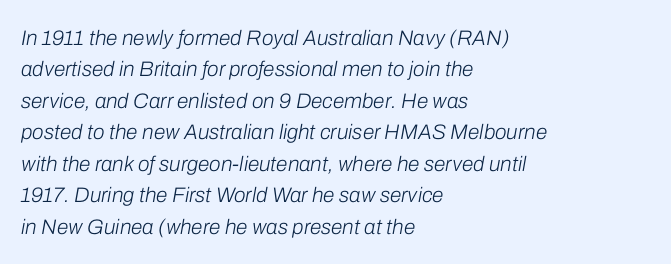
{"italic": "yes", "lean": "right", "slant_degrees": 10, "bold": "no", "underline": "no", "align": "left", "line_spacing": "normal", "line_spacing_ratio": 1.5, "letter_spacing": "normal", "letter_spacing_em": 0.0, "glyph_px": 21}
